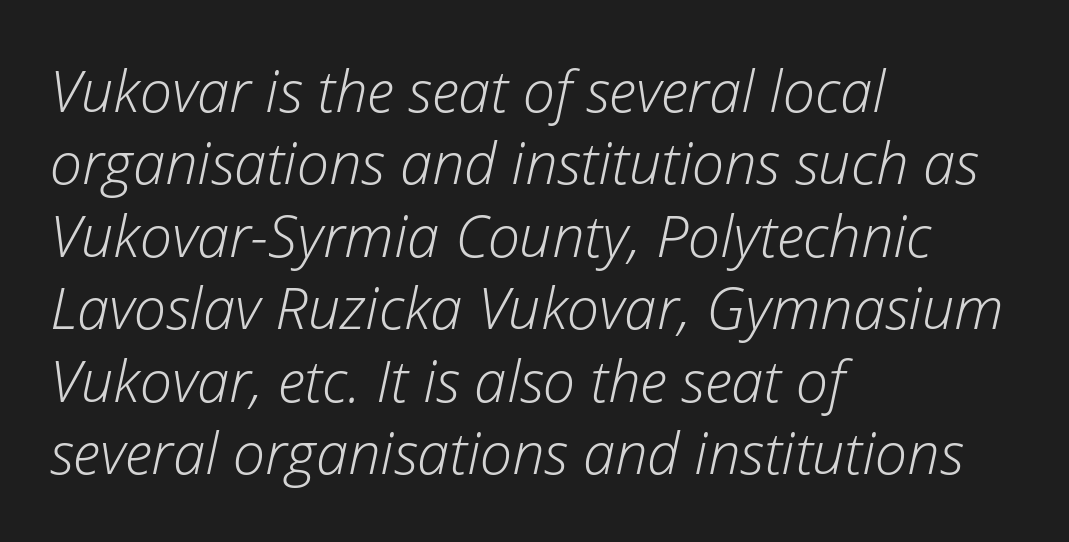
The image shows 58 px light type, italic (leaning right); set left-aligned, normal line spacing (1.25x), normal letter spacing, not underlined; low stroke contrast and a medium x-height.
